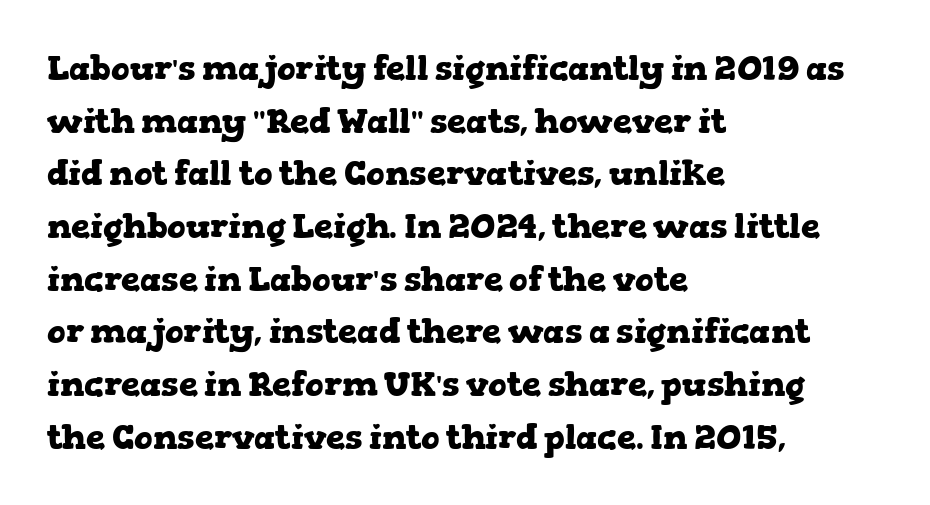
The image shows 34 px heavy, wide serif type, upright; set left-aligned, normal line spacing (1.55x), normal letter spacing, not underlined; low stroke contrast and a medium x-height.
